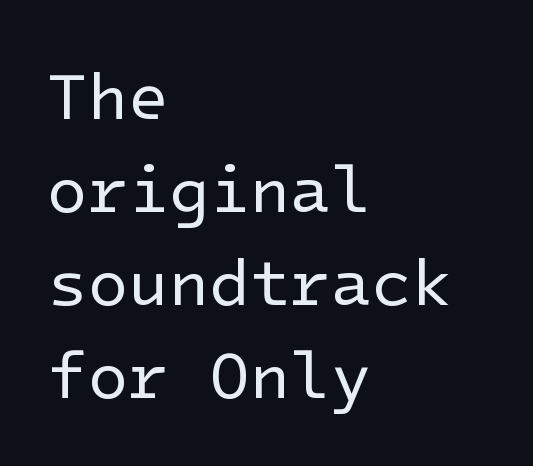
Look at the tracking — it's just the regular setting, nothing added. The face looks like a standard text weight, possibly lighter. Notice how descenders clear the ascenders below comfortably — that's standard leading. Every character sits straight up, as roman type does. The type family on display is of the sans-serif kind.
